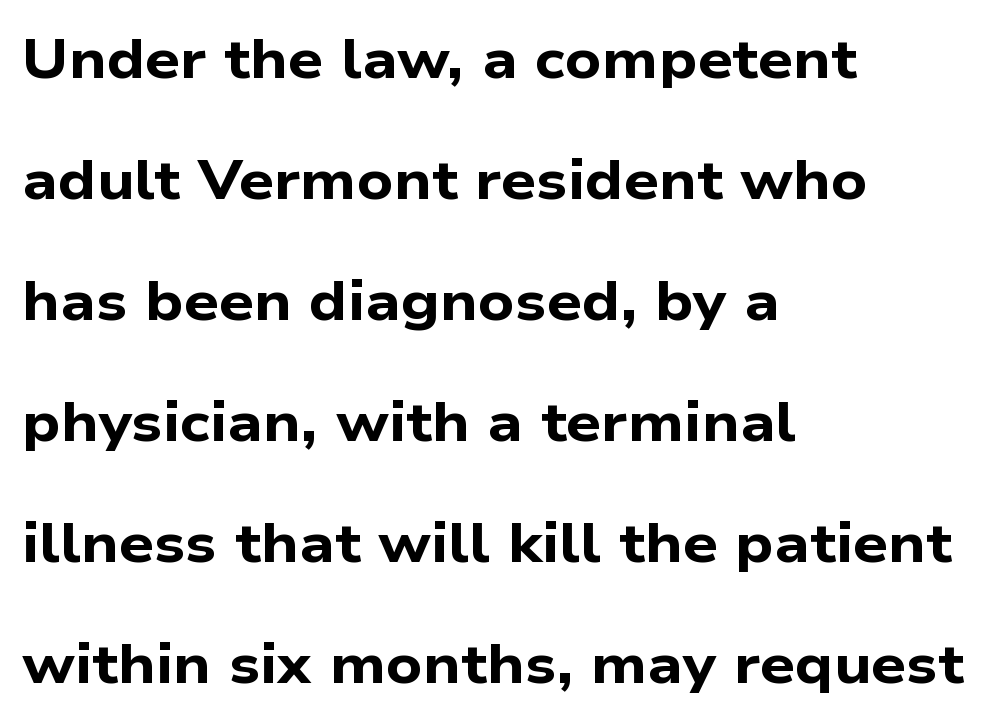
{"serif": "no", "bold": "yes", "weight": "bold", "width": "wide", "stroke_contrast": "low", "x_height": "medium", "monospaced": "no", "underline": "no", "align": "left", "line_spacing": "loose", "line_spacing_ratio": 2.2, "letter_spacing": "normal", "letter_spacing_em": 0.0, "glyph_px": 55}
